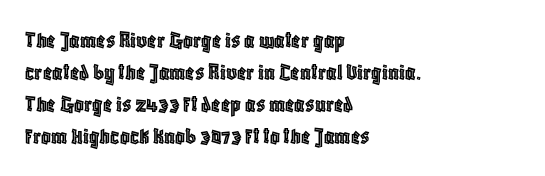
Q: Is the text italic (slanted)? A: No, it is upright.
Q: Is the text underlined? A: No.
Q: How is the paragraph aligned? A: Left-aligned.
Q: Is the spacing between letters normal or unusually wide? A: Normal.
Q: Is the spacing between lines tight, normal or loose? A: Normal.
